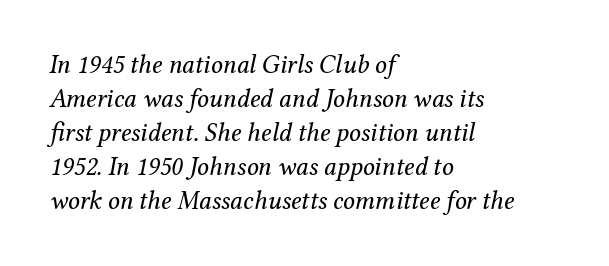
Summary of weight: not heavy and not bold. The gaps between neighbouring characters are ordinary and unremarkable. Lines of text with bare space underneath. The block of text has a typical density, with ordinary space between rows. Characters are canted at an angle relative to the baseline's perpendicular.
